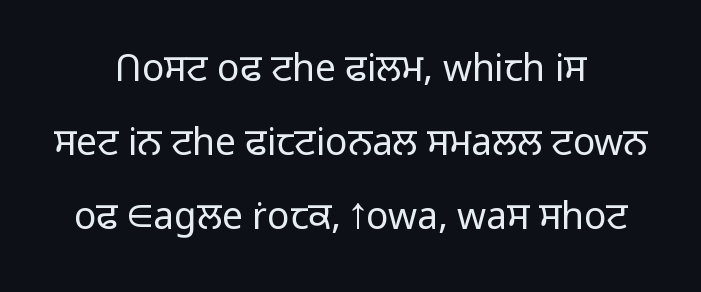
Q: Is the text bold? A: No.
Q: Is the text italic (slanted)? A: No, it is upright.
Q: Is the typeface a serif or a sans-serif typeface? A: Sans-serif.
Q: Is the text underlined? A: No.
Q: How is the paragraph aligned? A: Centered.
Q: Is the spacing between letters normal or unusually wide? A: Normal.
Q: Is the spacing between lines tight, normal or loose? A: Loose.
Q: Width (condensed, normal, or wide)? A: Normal.
Q: Stroke contrast? A: Low.
Q: x-height? A: Medium.
Q: Monospaced? A: No.
